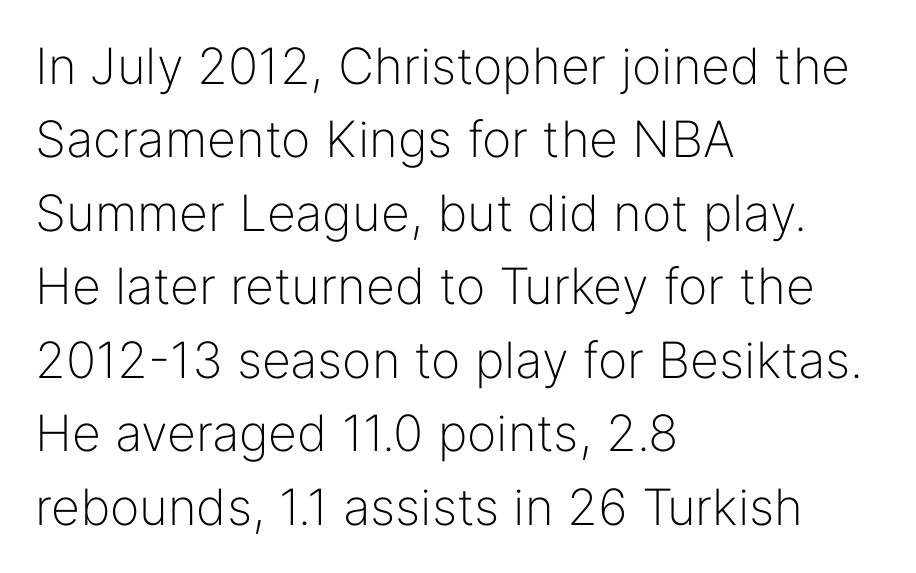
The image shows 50 px light sans-serif type, upright; set left-aligned, normal line spacing (1.47x), normal letter spacing, not underlined; low stroke contrast and a medium x-height.
